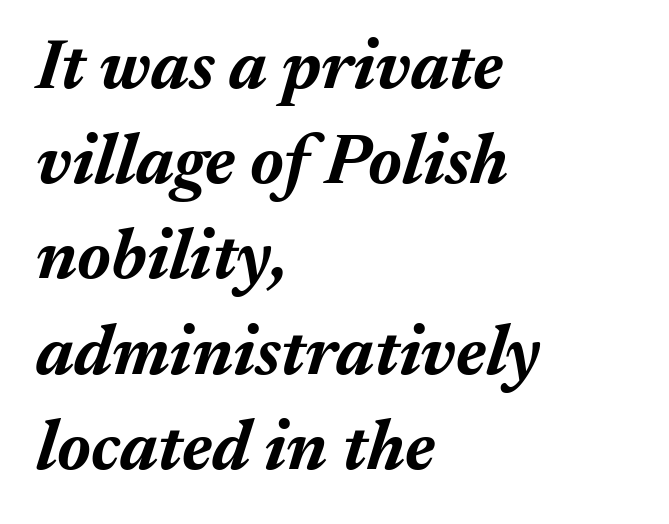
Heavy, bold letterforms. You could call the tracking neutral — neither tight nor loose. Does the lettering tilt? It does — this is italic. Which margin do the lines hug? The left one — the right edge is uneven. Each letter keeps its own natural width here, so spacing adapts to shape. The line-height multiplier appears to be the usual default.
